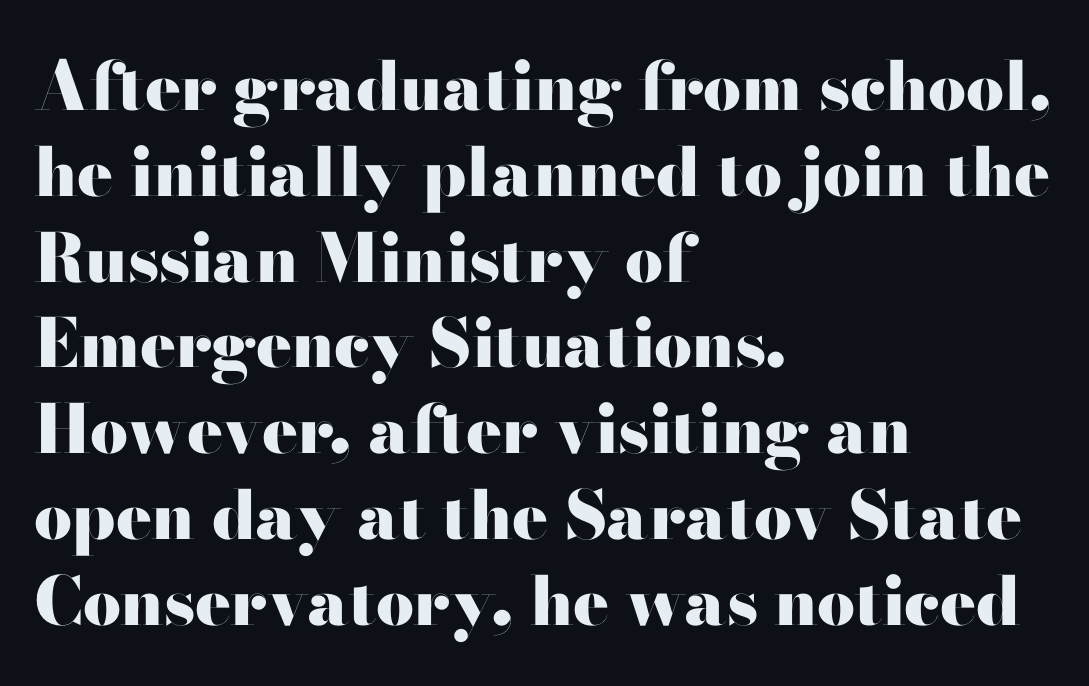
Q: Is the text bold? A: Yes.
Q: Is the text italic (slanted)? A: No, it is upright.
Q: Is the typeface a serif or a sans-serif typeface? A: Sans-serif.
Q: Is the text underlined? A: No.
Q: How is the paragraph aligned? A: Left-aligned.
Q: Is the spacing between letters normal or unusually wide? A: Normal.
Q: Is the spacing between lines tight, normal or loose? A: Normal.
Q: Width (condensed, normal, or wide)? A: Wide.
Q: Stroke contrast? A: High.
Q: x-height? A: Small.
Q: Monospaced? A: No.
